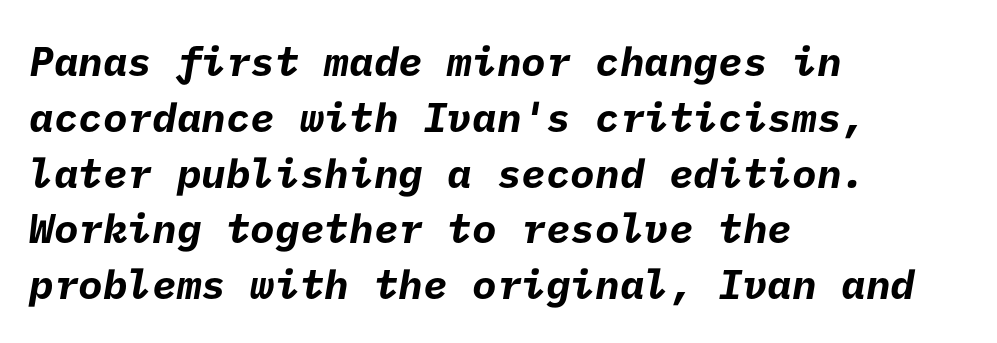
The image shows 41 px bold sans-serif type; set left-aligned, normal line spacing (1.36x), normal letter spacing, not underlined; low stroke contrast and a medium x-height.
